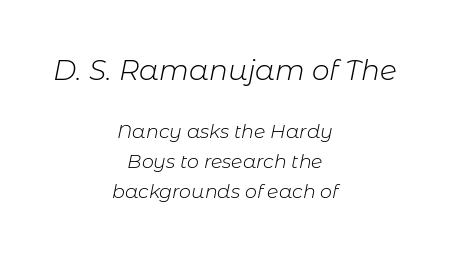
Is this a fixed-width face? No — the glyphs have proportional, varying widths. The horizontal fit of the characters is conventional and even. The paragraph has two soft edges and a firm central axis. The letters are slanted; this is an italic face.
